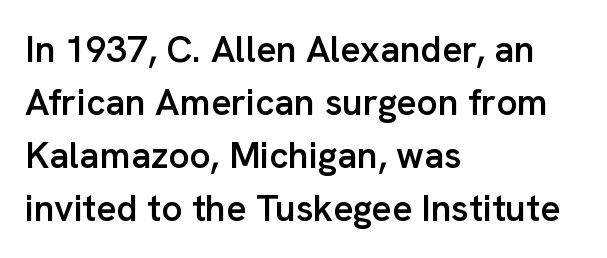
The designer went with a sans here, leaving each stem footless. The face used here is proportionally spaced, like ordinary book or web type. Does the weight exceed regular? Yes, but only to semibold. Does the lettering tilt? It doesn't — this is upright. The space directly below the letters is spotless. The lines sit at an ordinary, default distance from one another.
